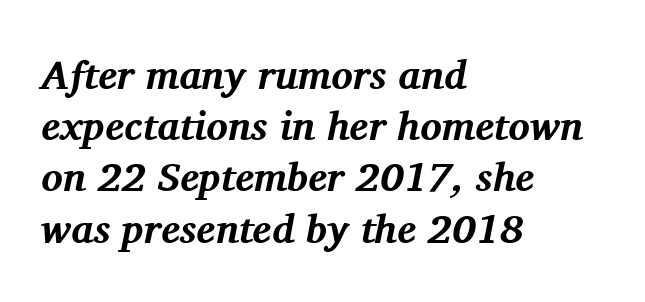
Q: Is the text bold? A: Yes.
Q: Is the text italic (slanted)? A: Yes, it leans right by about 11 degrees.
Q: Is the typeface a serif or a sans-serif typeface? A: Serif.
Q: Is the text underlined? A: No.
Q: How is the paragraph aligned? A: Left-aligned.
Q: Is the spacing between letters normal or unusually wide? A: Normal.
Q: Is the spacing between lines tight, normal or loose? A: Normal.
Q: Width (condensed, normal, or wide)? A: Normal.
Q: Stroke contrast? A: Medium.
Q: x-height? A: Medium.
Q: Monospaced? A: No.
